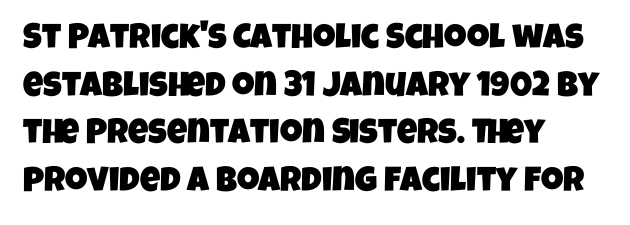
The image shows 35 px condensed sans-serif type; set left-aligned, normal line spacing (1.36x), normal letter spacing, not underlined; low stroke contrast and a large x-height.
